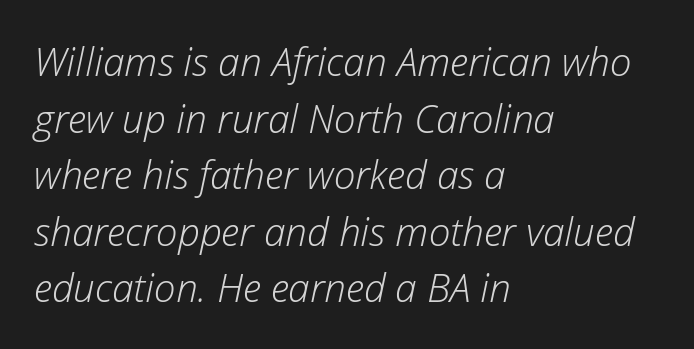
Q: Is the text bold? A: No.
Q: Is the text italic (slanted)? A: Yes, it leans right by about 12 degrees.
Q: Is the text underlined? A: No.
Q: How is the paragraph aligned? A: Left-aligned.
Q: Is the spacing between letters normal or unusually wide? A: Normal.
Q: Is the spacing between lines tight, normal or loose? A: Normal.
Q: Width (condensed, normal, or wide)? A: Normal.
Q: Stroke contrast? A: Low.
Q: x-height? A: Medium.
Q: Monospaced? A: No.
